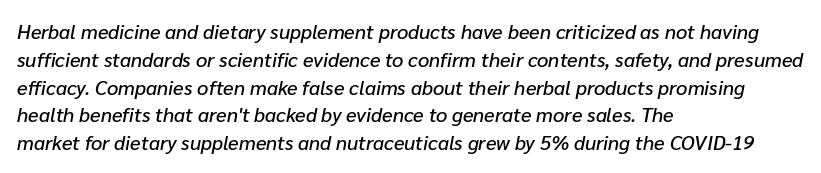
Style check: oblique. Alignment: flush left. The words here are not underlined. Letter spacing: default. In terms of leading, this rendering sits right in the middle.
